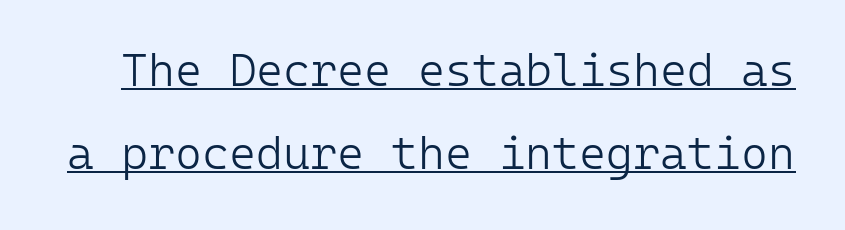
{"serif": "no", "italic": "no", "bold": "no", "weight": "light", "width": "normal", "stroke_contrast": "low", "x_height": "medium", "monospaced": "yes", "underline": "yes", "line_spacing_ratio": 1.8, "letter_spacing": "normal", "letter_spacing_em": 0.0, "glyph_px": 46}
